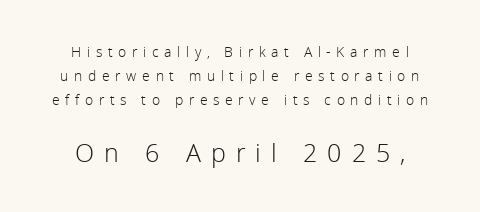
Honestly, the letter spacing is so wide it's the main thing you notice. Quick note: not italic, upright. The letters in the lower block stand taller than those in the block above. Is this a heavy cut? Hardly; it is regular or lighter. The gap between lines stays unmarked.
